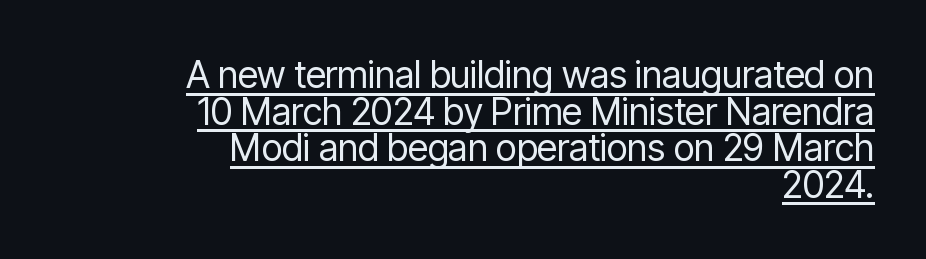
The image shows 37 px regular-weight, condensed sans-serif type, upright; set right-aligned, tight line spacing (0.99x), normal letter spacing, underlined; low stroke contrast and a medium x-height.
